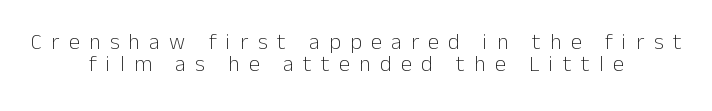
The image shows 22 px text type, upright; set centered, tight line spacing (1.01x), unusually wide letter spacing (+0.43 em), not underlined.
